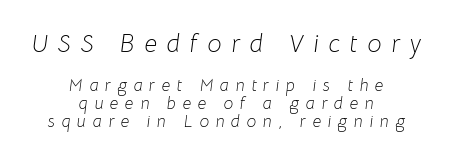
Q: Is the text bold? A: No.
Q: Is the text italic (slanted)? A: Yes, it leans right by about 8 degrees.
Q: Is the text underlined? A: No.
Q: How is the paragraph aligned? A: Centered.
Q: Is the spacing between letters normal or unusually wide? A: Unusually wide.
Q: Is the spacing between lines tight, normal or loose? A: Tight.
Q: Which block of text is set in a larger size, the first (top) or the second (bottom)? A: The first (top) one.
